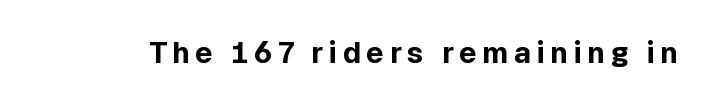
Q: Is the text bold? A: Yes.
Q: Is the text italic (slanted)? A: No, it is upright.
Q: Is the typeface a serif or a sans-serif typeface? A: Sans-serif.
Q: Is the text underlined? A: No.
Q: Width (condensed, normal, or wide)? A: Normal.
Q: x-height? A: Medium.
Q: Monospaced? A: No.
